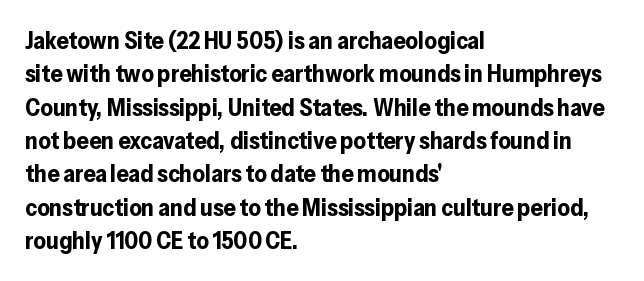
You can tell it's not italic because the verticals are truly vertical. Descender tails drop into unmarked territory. Baseline-to-baseline distance is the conventional proportion of letter height. Nobody touched the tracking dial on this one. Thick stems and heavy bowls — unmistakably bold. One-word summary of the alignment: left.
